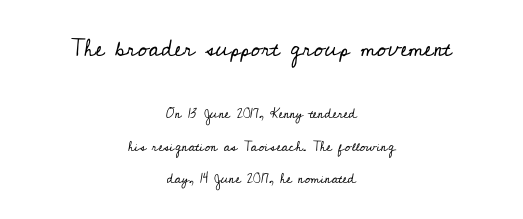
{"bold": "no", "underline": "no", "align": "center", "line_spacing": "loose", "line_spacing_ratio": 2.3, "letter_spacing": "normal", "letter_spacing_em": 0.0, "larger_block": "first", "size_ratio": 1.71, "glyph_px": 24}
